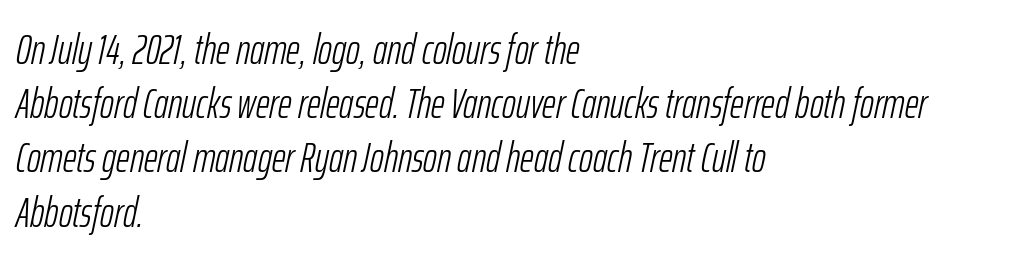
Q: Is the text bold? A: No.
Q: Is the text italic (slanted)? A: Yes, it leans right by about 12 degrees.
Q: Is the text underlined? A: No.
Q: How is the paragraph aligned? A: Left-aligned.
Q: Is the spacing between letters normal or unusually wide? A: Normal.
Q: Is the spacing between lines tight, normal or loose? A: Normal.
Q: Width (condensed, normal, or wide)? A: Condensed.
Q: Stroke contrast? A: Low.
Q: x-height? A: Medium.
Q: Monospaced? A: No.
